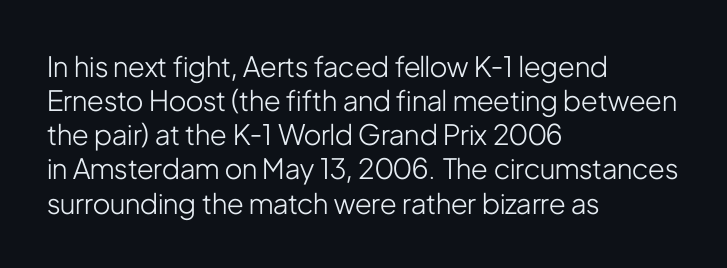
The image shows 28 px light, condensed sans-serif type, upright; set left-aligned, line spacing 1.22x, normal letter spacing, not underlined; low stroke contrast and a medium x-height.
